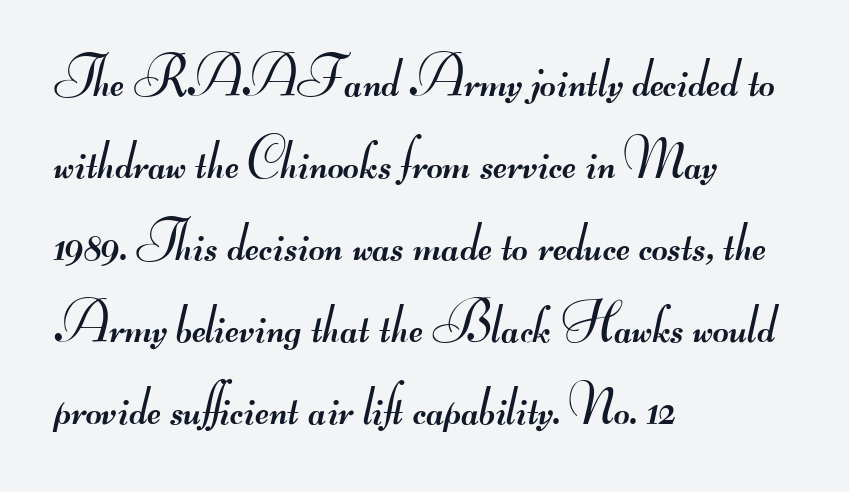
The passage is arranged the way most books set body copy — flush left. Descenders hang freely into open space. Leading: standard. No extra ink here — the face is not bold.
